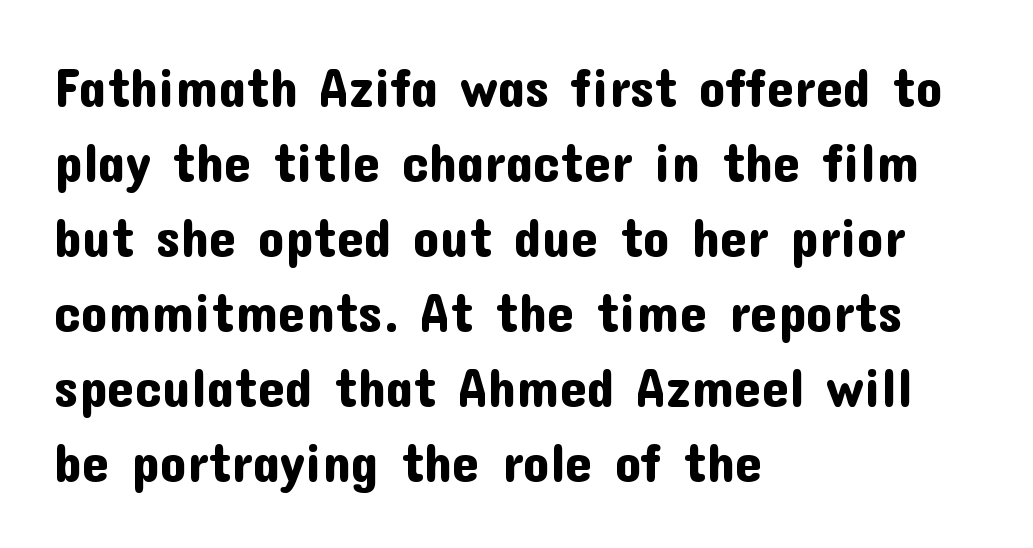
The face used here is rendered with its standard letterfit. The vertical gap from one line to the next is medium. Clear beneath every line of the passage. What kind of face is this? One without serifs — a sans. You can tell it's not italic because the verticals are truly vertical. In CSS terms this would be text-align: left.
